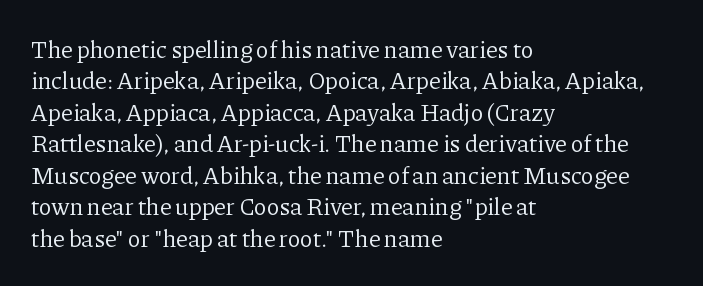
What stands out about the letter spacing? Nothing — it is the standard amount. Unmarked baselines from the first word to the last. The rendering anchors every line to the left-hand side. Regarding leading, the lines here are spaced in the standard way. Compared with a typical body face, this is equally light or lighter still. In terms of posture, this sample is upright.
